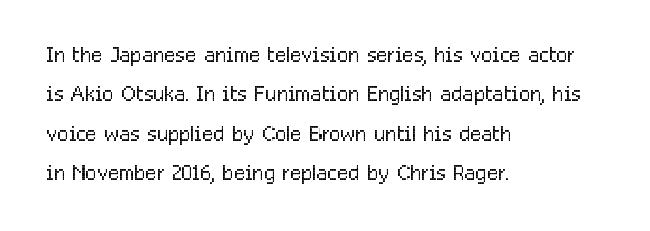
The image shows 30 px light, condensed sans-serif type, upright; set left-aligned, normal line spacing (1.31x), normal letter spacing, not underlined; low stroke contrast and a medium x-height.
